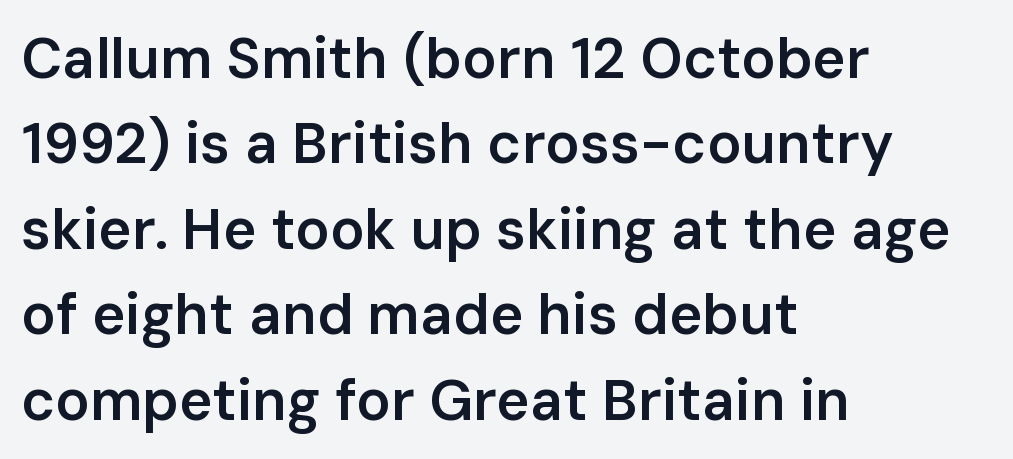
Q: Is the text bold? A: Semi-bold.
Q: Is the text italic (slanted)? A: No, it is upright.
Q: Is the typeface a serif or a sans-serif typeface? A: Sans-serif.
Q: Is the text underlined? A: No.
Q: How is the paragraph aligned? A: Left-aligned.
Q: Is the spacing between letters normal or unusually wide? A: Normal.
Q: Is the spacing between lines tight, normal or loose? A: Normal.
Q: Width (condensed, normal, or wide)? A: Normal.
Q: Stroke contrast? A: Low.
Q: x-height? A: Medium.
Q: Monospaced? A: No.
